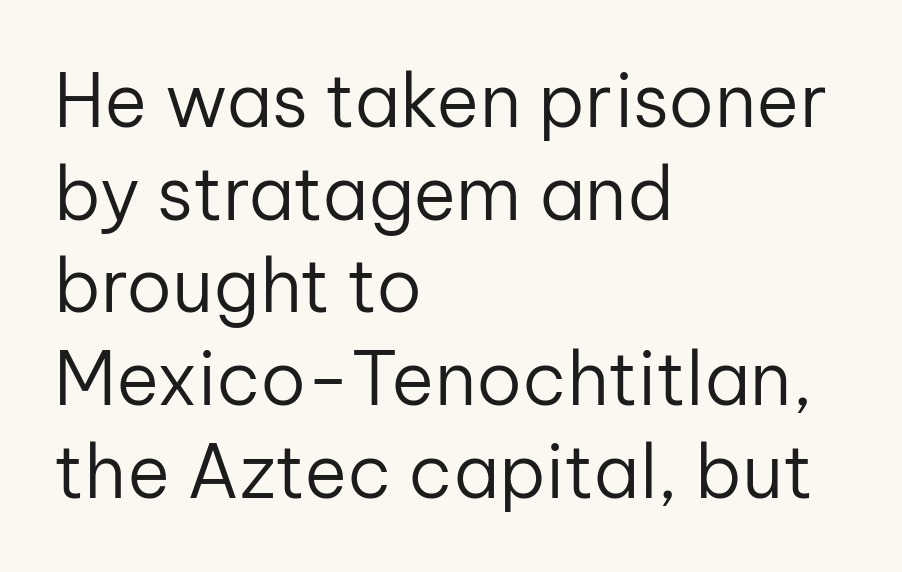
Q: Is the text bold? A: No.
Q: Is the text italic (slanted)? A: No, it is upright.
Q: Is the typeface a serif or a sans-serif typeface? A: Sans-serif.
Q: Is the text underlined? A: No.
Q: How is the paragraph aligned? A: Left-aligned.
Q: Is the spacing between letters normal or unusually wide? A: Normal.
Q: Is the spacing between lines tight, normal or loose? A: Normal.
Q: Width (condensed, normal, or wide)? A: Normal.
Q: Stroke contrast? A: Low.
Q: x-height? A: Medium.
Q: Monospaced? A: No.
